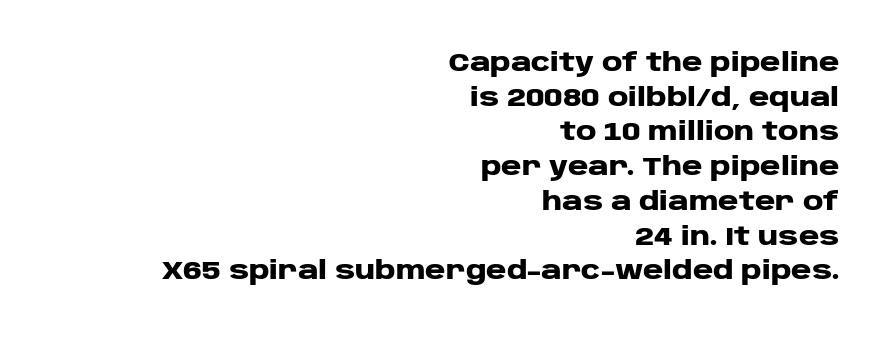
{"italic": "no", "bold": "yes", "underline": "no", "align": "right", "line_spacing": "normal", "line_spacing_ratio": 1.39, "letter_spacing": "normal", "letter_spacing_em": 0.0, "glyph_px": 25}
